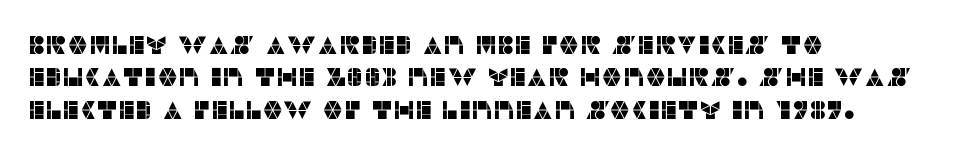
The image shows 26 px text type, upright; set left-aligned, normal line spacing (1.25x), normal letter spacing, not underlined.
